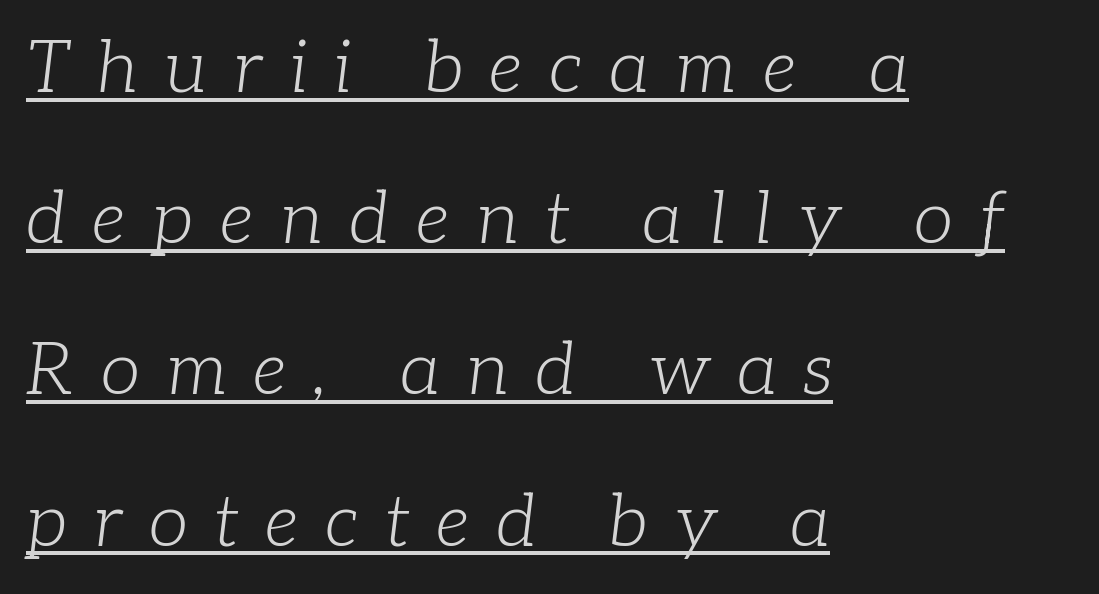
Q: Is the text bold? A: No.
Q: Is the text italic (slanted)? A: Yes, it leans right by about 7 degrees.
Q: Is the typeface a serif or a sans-serif typeface? A: Serif.
Q: Is the text underlined? A: Yes.
Q: How is the paragraph aligned? A: Left-aligned.
Q: Is the spacing between letters normal or unusually wide? A: Unusually wide.
Q: Is the spacing between lines tight, normal or loose? A: Loose.
Q: Width (condensed, normal, or wide)? A: Normal.
Q: Stroke contrast? A: Low.
Q: x-height? A: Medium.
Q: Monospaced? A: No.
